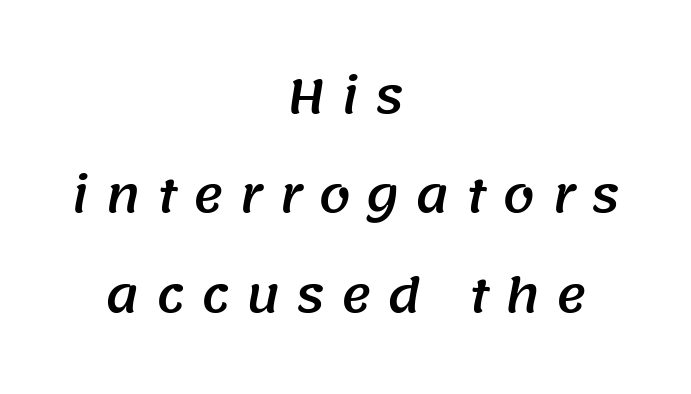
Honestly, there is no underline to notice here at all. The rendering uses natural spacing where letterforms have individual widths. The glyphs in this specimen are sans serif. Casual observation: everything's sitting right in the middle.
